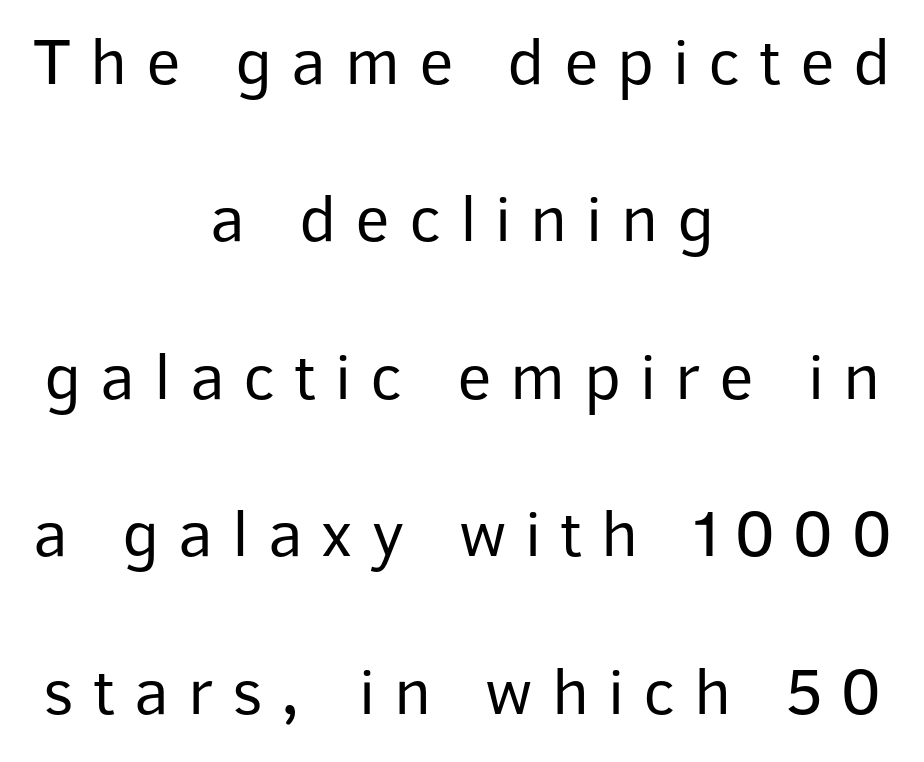
{"serif": "no", "italic": "no", "bold": "no", "weight": "regular", "width": "normal", "stroke_contrast": "low", "x_height": "medium", "monospaced": "no", "underline": "no", "align": "center", "line_spacing": "loose", "line_spacing_ratio": 2.35, "letter_spacing": "wide", "letter_spacing_em": 0.28, "glyph_px": 67}
